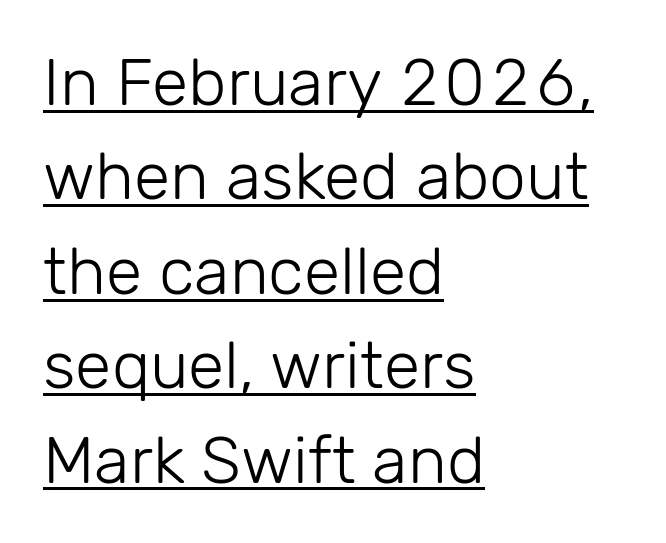
Each line of the rendering has a horizontal stroke beneath the glyphs. Left-aligned paragraph, ragged on the right. The face looks like a standard text weight, possibly lighter. Every character sits straight up, as roman type does. The horizontal fit of the characters is conventional and even.
